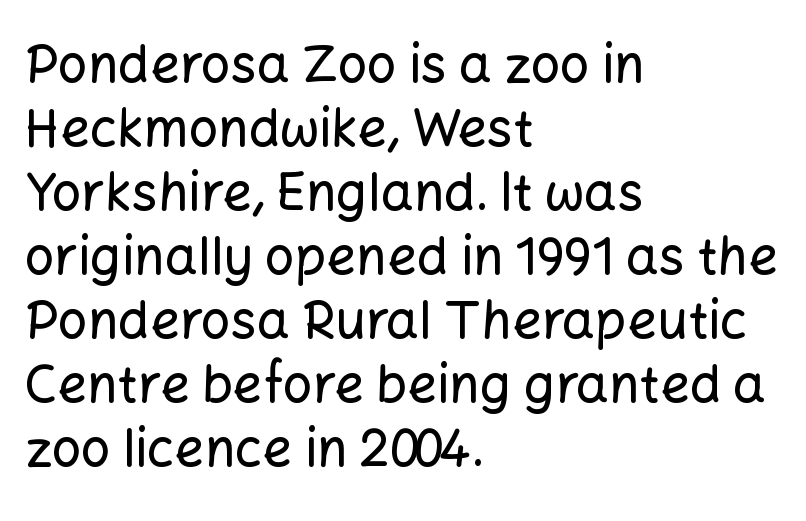
Q: Is the text italic (slanted)? A: No, it is upright.
Q: Is the typeface a serif or a sans-serif typeface? A: Sans-serif.
Q: Is the text underlined? A: No.
Q: How is the paragraph aligned? A: Left-aligned.
Q: Is the spacing between letters normal or unusually wide? A: Normal.
Q: Width (condensed, normal, or wide)? A: Normal.
Q: Stroke contrast? A: Low.
Q: x-height? A: Medium.
Q: Monospaced? A: No.
